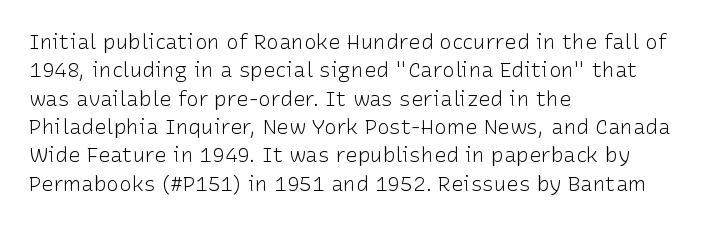
Q: Is the text bold? A: No.
Q: Is the text italic (slanted)? A: No, it is upright.
Q: Is the text underlined? A: No.
Q: How is the paragraph aligned? A: Left-aligned.
Q: Is the spacing between letters normal or unusually wide? A: Normal.
Q: Is the spacing between lines tight, normal or loose? A: Normal.
